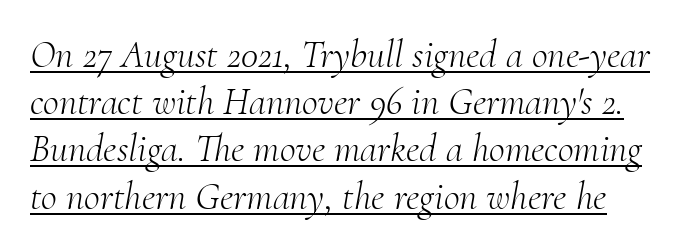
{"serif": "yes", "italic": "yes", "lean": "right", "slant_degrees": 10, "bold": "no", "weight": "light", "width": "normal", "stroke_contrast": "medium", "x_height": "small", "monospaced": "no", "underline": "yes", "line_spacing_ratio": 1.21, "letter_spacing": "normal", "letter_spacing_em": 0.0, "glyph_px": 39}
